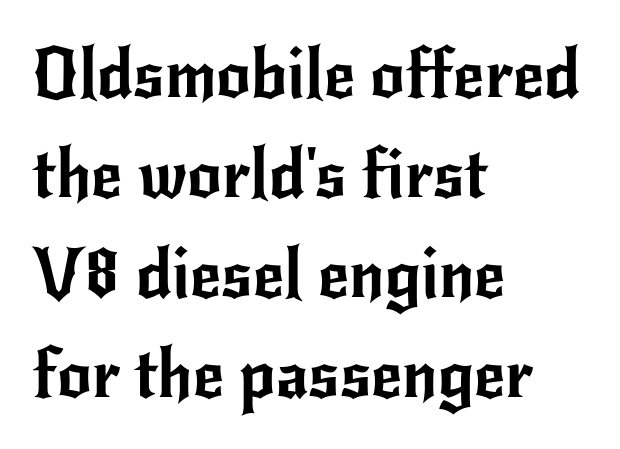
The compositor pushed each line to the left boundary. The letters stand straight up with perfectly vertical stems. These lines keep a tight, regular rhythm from letter to letter. The glyphs in this specimen are sans serif. Proportional: the letters do not fall into vertical columns.
